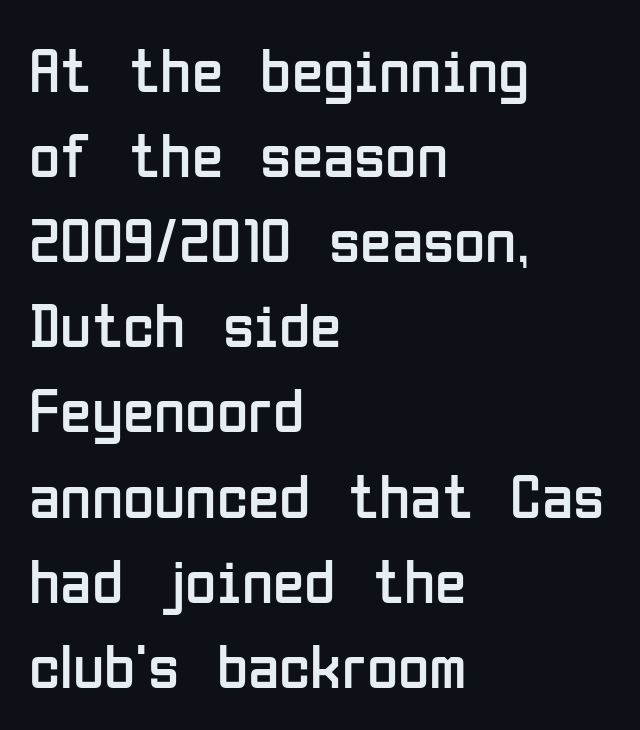
Q: Is the text bold? A: No.
Q: Is the text italic (slanted)? A: No, it is upright.
Q: Is the typeface a serif or a sans-serif typeface? A: Sans-serif.
Q: Is the text underlined? A: No.
Q: How is the paragraph aligned? A: Left-aligned.
Q: Is the spacing between letters normal or unusually wide? A: Normal.
Q: Is the spacing between lines tight, normal or loose? A: Normal.
Q: Width (condensed, normal, or wide)? A: Condensed.
Q: Stroke contrast? A: Low.
Q: x-height? A: Medium.
Q: Monospaced? A: No.
